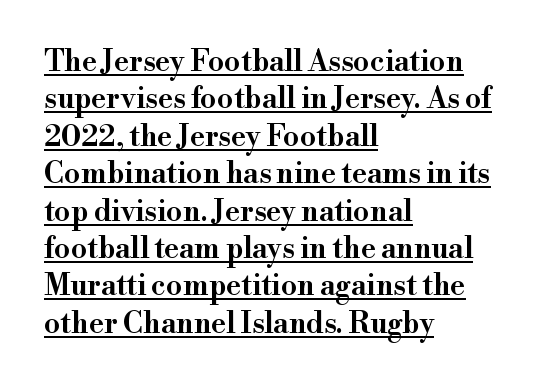
{"serif": "yes", "italic": "no", "bold": "semi", "weight": "semibold", "width": "normal", "stroke_contrast": "high", "x_height": "small", "monospaced": "no", "underline": "yes", "align": "left", "line_spacing": "normal", "line_spacing_ratio": 1.29, "letter_spacing": "normal", "letter_spacing_em": 0.0, "glyph_px": 29}
